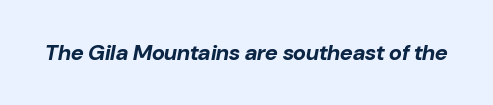
Q: Is the text bold? A: Yes.
Q: Is the text italic (slanted)? A: Yes, it leans right by about 10 degrees.
Q: Is the text underlined? A: No.
Q: Is the spacing between letters normal or unusually wide? A: Normal.
